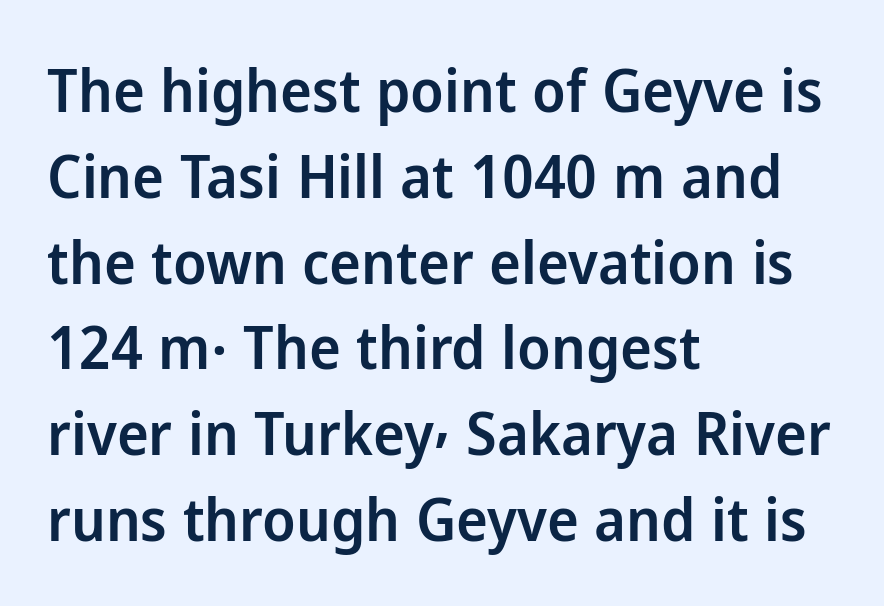
The image shows 60 px semibold sans-serif type, upright; set left-aligned, normal line spacing (1.43x), normal letter spacing, not underlined; low stroke contrast and a medium x-height.
